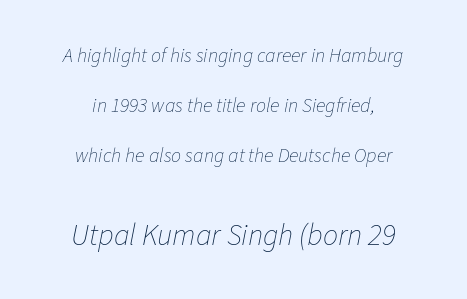
Q: Is the text bold? A: No.
Q: Is the text italic (slanted)? A: Yes, it leans right by about 11 degrees.
Q: Is the text underlined? A: No.
Q: How is the paragraph aligned? A: Centered.
Q: Is the spacing between letters normal or unusually wide? A: Normal.
Q: Is the spacing between lines tight, normal or loose? A: Loose.
Q: Which block of text is set in a larger size, the first (top) or the second (bottom)? A: The second (bottom) one.
Q: Width (condensed, normal, or wide)? A: Normal.
Q: Stroke contrast? A: Low.
Q: x-height? A: Medium.
Q: Monospaced? A: No.
